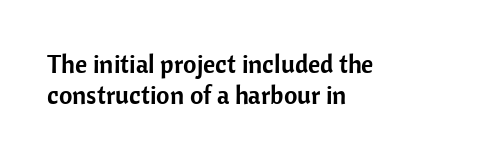
Tall strokes in this sample are plumb rather than angled. Default kerning and tracking; the words read as compact shapes. The space directly below the letters is spotless. Which margin do the lines hug? The left one — the right edge is uneven.
